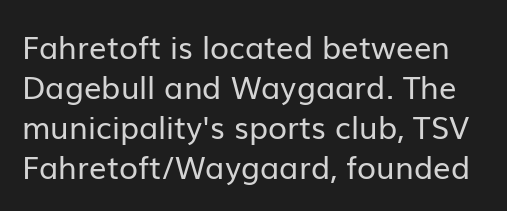
Q: Is the text bold? A: No.
Q: Is the text italic (slanted)? A: No, it is upright.
Q: Is the typeface a serif or a sans-serif typeface? A: Sans-serif.
Q: Is the text underlined? A: No.
Q: Is the spacing between letters normal or unusually wide? A: Normal.
Q: Is the spacing between lines tight, normal or loose? A: Normal.
Q: Width (condensed, normal, or wide)? A: Normal.
Q: Stroke contrast? A: Low.
Q: x-height? A: Medium.
Q: Monospaced? A: No.
